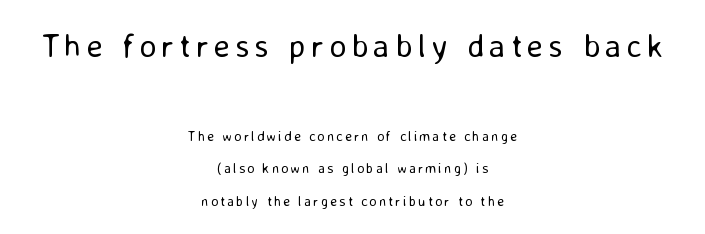
The image shows 33 px regular-weight sans-serif type, upright; set centered, loose line spacing (2.32x), not underlined; the first (top) block is 2.36x larger; low stroke contrast and a medium x-height.
